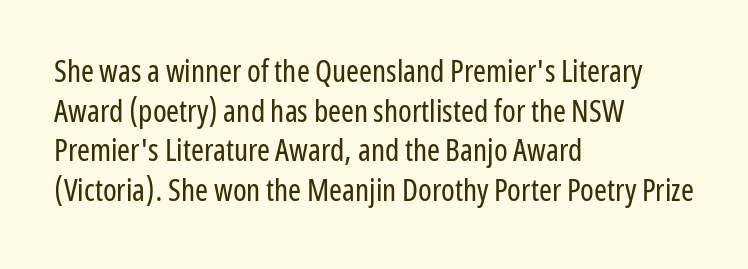
{"serif": "no", "italic": "no", "bold": "no", "weight": "regular", "width": "condensed", "stroke_contrast": "low", "x_height": "medium", "monospaced": "no", "underline": "no", "align": "left", "line_spacing": "normal", "line_spacing_ratio": 1.28, "letter_spacing": "normal", "letter_spacing_em": 0.0, "glyph_px": 31}
